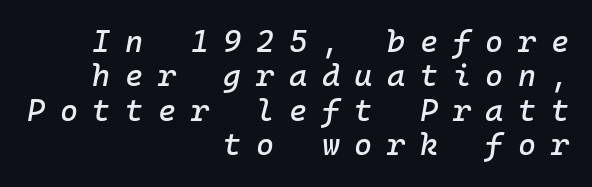
Short and long lines alike share a common ending point at right. Each word looks stretched out because of the extra space between its letters. This sample uses an oblique cut, with every glyph tilted off the vertical. Any mark beneath the type? The region is blank. Students, observe: this is what under-led, compact text looks like.
